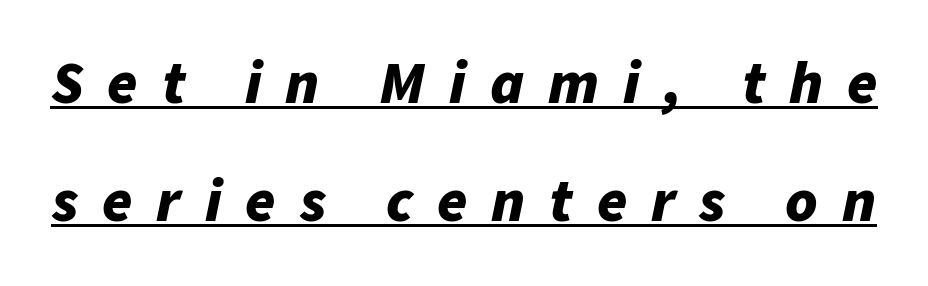
{"italic": "yes", "lean": "right", "slant_degrees": 11, "bold": "yes", "weight": "bold", "width": "normal", "stroke_contrast": "low", "x_height": "medium", "monospaced": "no", "underline": "yes", "line_spacing": "loose", "line_spacing_ratio": 1.93, "letter_spacing": "wide", "letter_spacing_em": 0.39, "glyph_px": 61}
